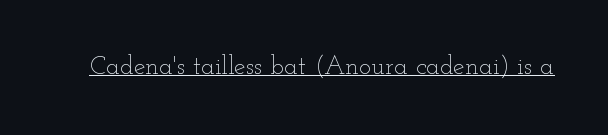
Short note: letters normally spaced. Is this a heavy cut? Hardly; it is regular or lighter. This sample uses an upright cut, with every glyph sitting square on the baseline. Is there an underline? Yes — a line sits under the letters.
